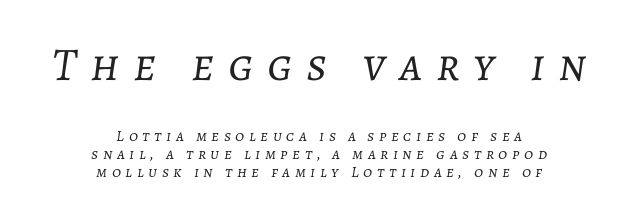
Visually the block forms a symmetrical silhouette, jagged on both flanks. The weight tops out at a normal text grade. The face used here is proportionally spaced, like ordinary book or web type. The foot of each line stays bare and open. The face used here appears at its bigger size in the upper chunk. Look at the tracking — it's clearly loosened, letters drifting apart.
